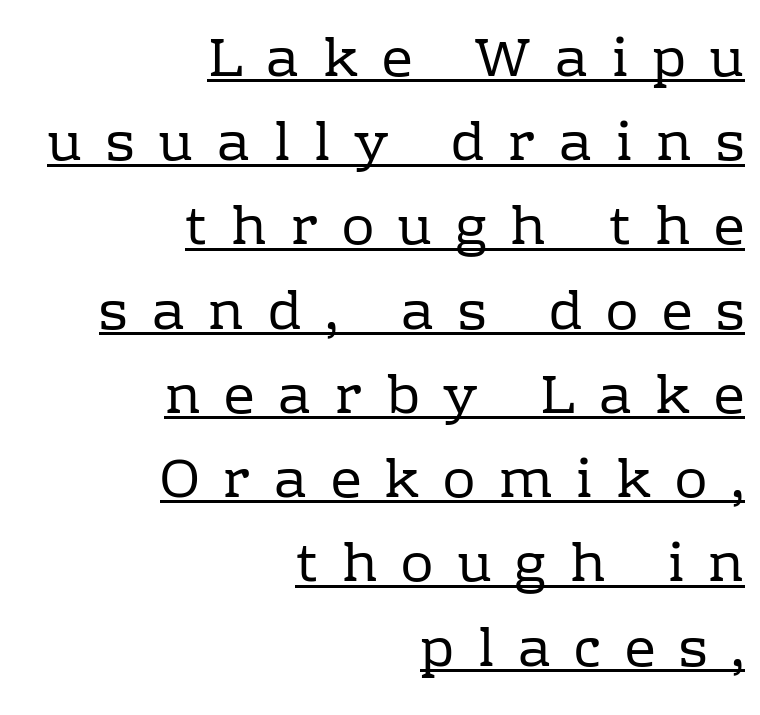
{"serif": "yes", "italic": "no", "bold": "no", "weight": "regular", "width": "normal", "stroke_contrast": "low", "x_height": "medium", "monospaced": "no", "underline": "yes", "align": "right", "line_spacing": "normal", "line_spacing_ratio": 1.56, "letter_spacing": "wide", "letter_spacing_em": 0.44, "glyph_px": 54}
